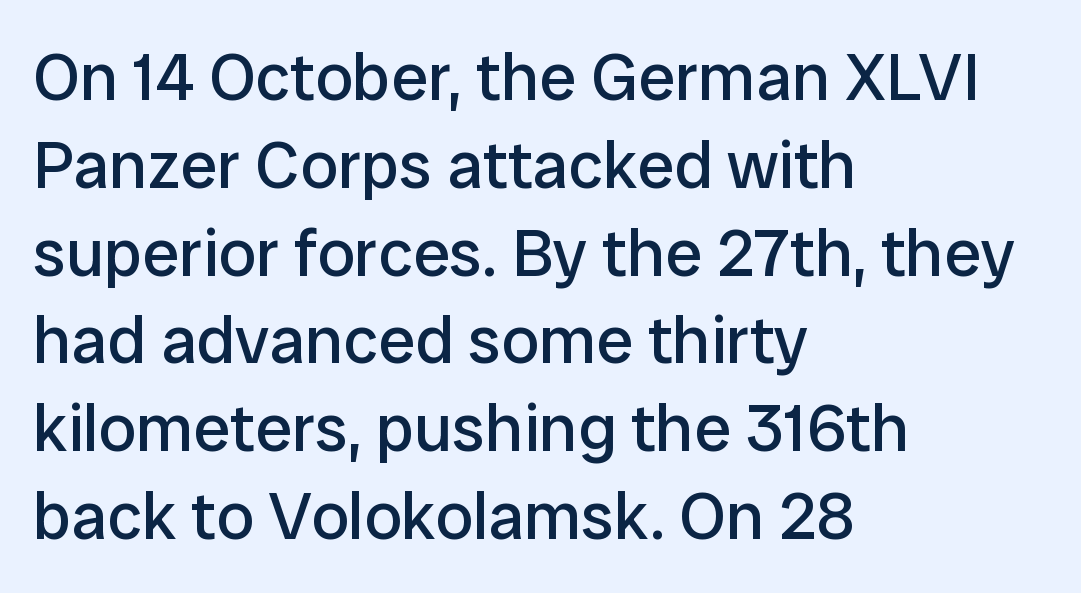
{"serif": "no", "italic": "no", "bold": "no", "weight": "regular", "width": "normal", "stroke_contrast": "low", "x_height": "medium", "monospaced": "no", "underline": "no", "align": "left", "line_spacing": "normal", "line_spacing_ratio": 1.31, "letter_spacing": "normal", "letter_spacing_em": 0.0, "glyph_px": 67}
